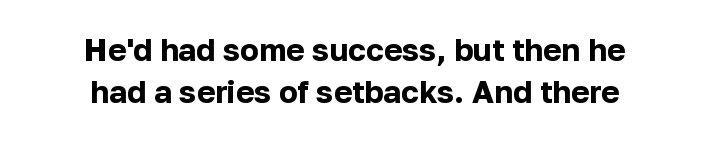
Q: Is the text bold? A: Yes.
Q: Is the text italic (slanted)? A: No, it is upright.
Q: Is the typeface a serif or a sans-serif typeface? A: Sans-serif.
Q: Is the text underlined? A: No.
Q: How is the paragraph aligned? A: Centered.
Q: Is the spacing between letters normal or unusually wide? A: Normal.
Q: Is the spacing between lines tight, normal or loose? A: Normal.
Q: Width (condensed, normal, or wide)? A: Normal.
Q: Stroke contrast? A: Low.
Q: x-height? A: Medium.
Q: Monospaced? A: No.
